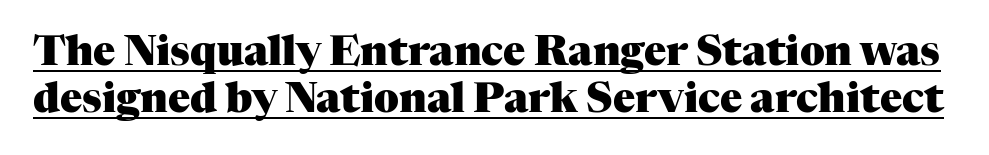
{"serif": "yes", "italic": "no", "bold": "yes", "weight": "heavy", "width": "normal", "stroke_contrast": "medium", "x_height": "medium", "monospaced": "no", "underline": "yes", "line_spacing": "tight", "line_spacing_ratio": 1.14, "letter_spacing": "normal", "letter_spacing_em": 0.0, "glyph_px": 41}
